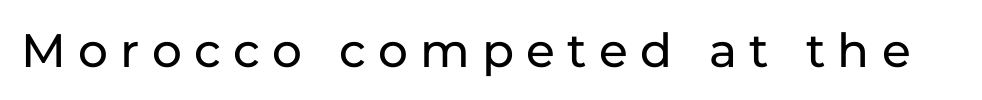
Nothing sits at the stroke ends, so this counts as sans-serif. Loose tracking; the words dissolve into strings of separated letters. Beneath every word, the page is bare. A typesetter would mark this as roman, not italic. Do the characters align in a grid? No, the font is proportional.
